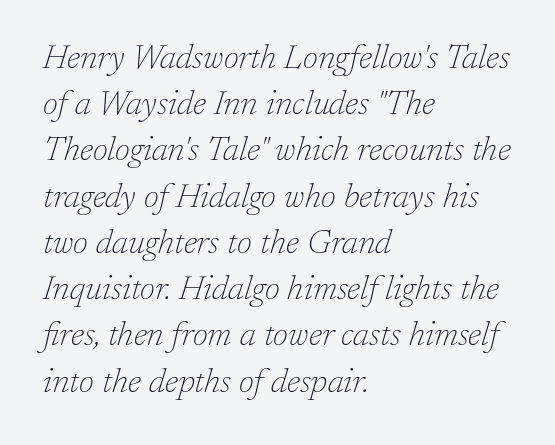
The image shows 34 px thin serif type, italic (leaning right); set left-aligned, normal line spacing (1.36x), normal letter spacing, not underlined; low stroke contrast and a medium x-height.
